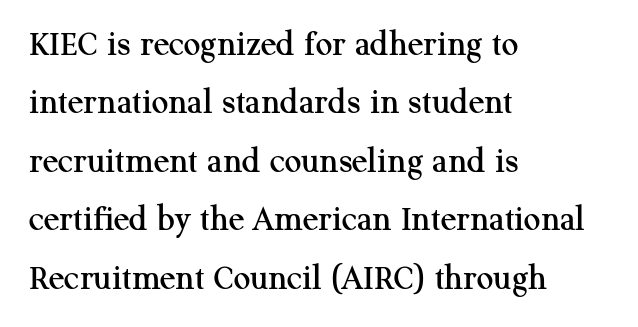
Q: Is the text italic (slanted)? A: No, it is upright.
Q: Is the typeface a serif or a sans-serif typeface? A: Serif.
Q: Is the text underlined? A: No.
Q: How is the paragraph aligned? A: Left-aligned.
Q: Is the spacing between letters normal or unusually wide? A: Normal.
Q: Is the spacing between lines tight, normal or loose? A: Normal.
Q: Width (condensed, normal, or wide)? A: Normal.
Q: Stroke contrast? A: Medium.
Q: x-height? A: Medium.
Q: Monospaced? A: No.
